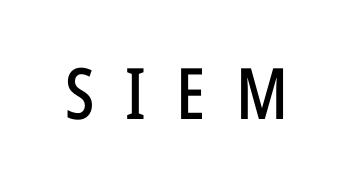
The image shows 71 px condensed sans-serif type, upright; set unusually wide letter spacing (+0.43 em), not underlined; low stroke contrast and a medium x-height.
